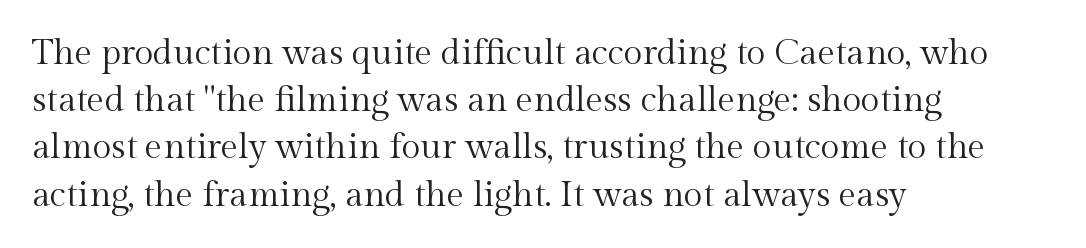
Q: Is the text bold? A: No.
Q: Is the text italic (slanted)? A: No, it is upright.
Q: Is the typeface a serif or a sans-serif typeface? A: Serif.
Q: Is the text underlined? A: No.
Q: How is the paragraph aligned? A: Left-aligned.
Q: Is the spacing between letters normal or unusually wide? A: Normal.
Q: Is the spacing between lines tight, normal or loose? A: Normal.
Q: Width (condensed, normal, or wide)? A: Normal.
Q: x-height? A: Medium.
Q: Monospaced? A: No.
